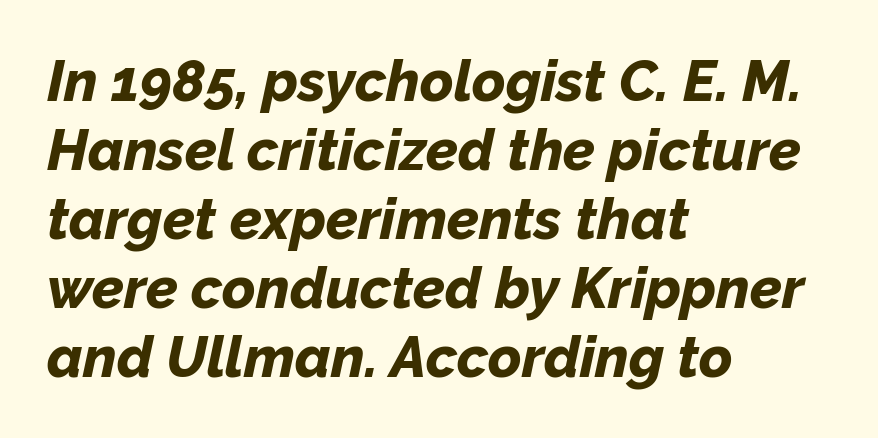
The image shows 57 px bold type, italic (leaning right); set left-aligned, line spacing 1.21x, normal letter spacing, not underlined; low stroke contrast and a medium x-height.
